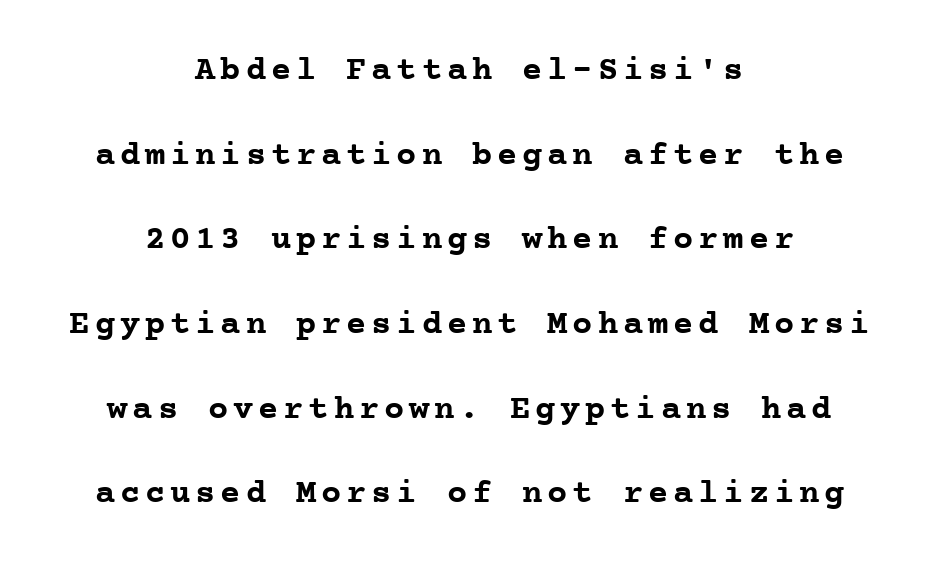
Q: Is the text bold? A: Yes.
Q: Is the text italic (slanted)? A: No, it is upright.
Q: Is the typeface a serif or a sans-serif typeface? A: Serif.
Q: Is the text underlined? A: No.
Q: How is the paragraph aligned? A: Centered.
Q: Is the spacing between lines tight, normal or loose? A: Loose.
Q: Width (condensed, normal, or wide)? A: Normal.
Q: Stroke contrast? A: Low.
Q: x-height? A: Medium.
Q: Monospaced? A: Yes.
